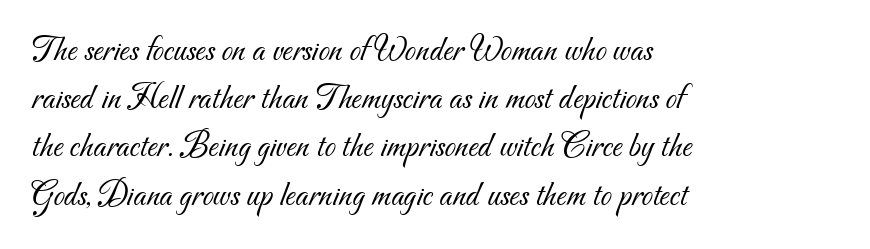
Only glyphs here, with clear space below each row. Casual observation: everything's shoved over to the left. Type style note: lacks serifs. Weight: in the light-to-regular range. The gaps between neighbouring characters are ordinary and unremarkable. Varying glyph widths throughout — classic text-font behaviour.
